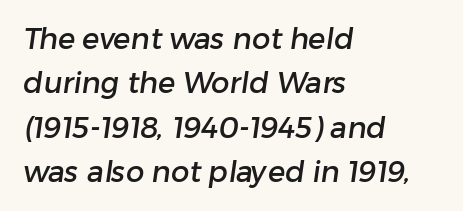
Q: Is the typeface a serif or a sans-serif typeface? A: Sans-serif.
Q: Is the text underlined? A: No.
Q: How is the paragraph aligned? A: Left-aligned.
Q: Is the spacing between letters normal or unusually wide? A: Normal.
Q: Is the spacing between lines tight, normal or loose? A: Normal.
Q: Width (condensed, normal, or wide)? A: Normal.
Q: Stroke contrast? A: Low.
Q: x-height? A: Medium.
Q: Monospaced? A: No.
